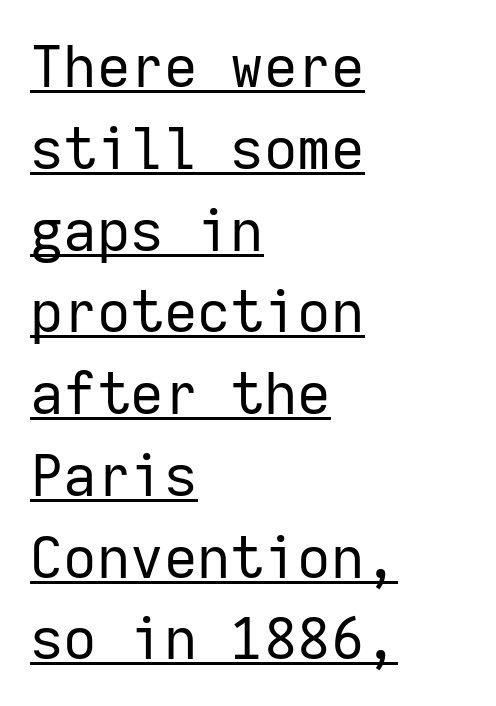
The image shows 58 px regular-weight sans-serif type, upright, monospaced; set left-aligned, normal line spacing (1.41x), normal letter spacing, underlined; low stroke contrast and a medium x-height.
